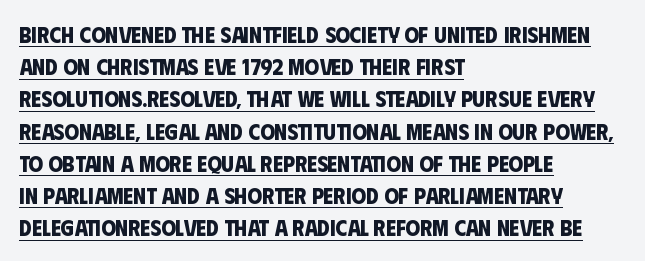
The image shows 23 px bold type; set left-aligned, normal line spacing (1.4x), normal letter spacing, underlined.
